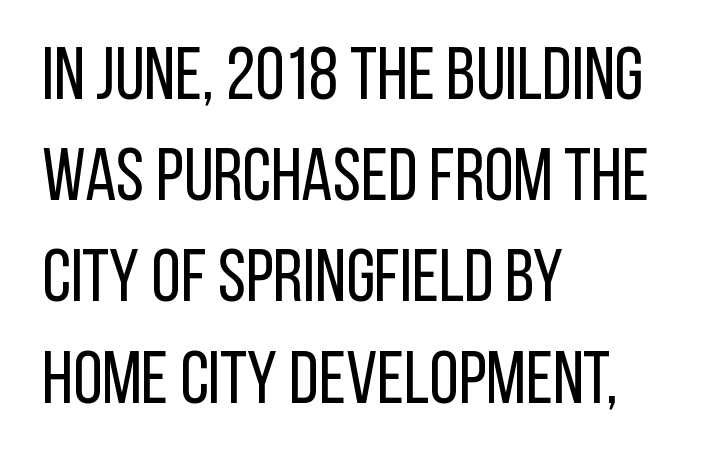
{"serif": "no", "italic": "no", "bold": "no", "weight": "regular", "width": "condensed", "stroke_contrast": "low", "x_height": "large", "monospaced": "no", "underline": "no", "align": "left", "line_spacing": "normal", "line_spacing_ratio": 1.35, "letter_spacing": "normal", "letter_spacing_em": 0.0, "glyph_px": 75}
